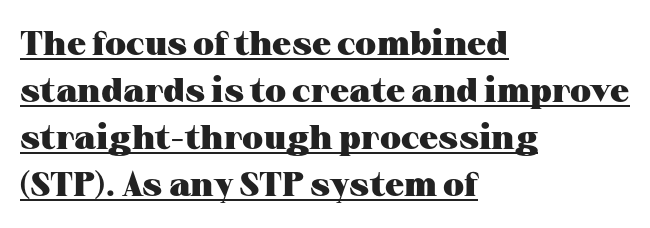
{"serif": "yes", "italic": "no", "bold": "yes", "weight": "heavy", "width": "wide", "stroke_contrast": "medium", "x_height": "medium", "monospaced": "no", "underline": "yes", "align": "left", "line_spacing": "normal", "line_spacing_ratio": 1.38, "letter_spacing": "normal", "letter_spacing_em": 0.0, "glyph_px": 34}
